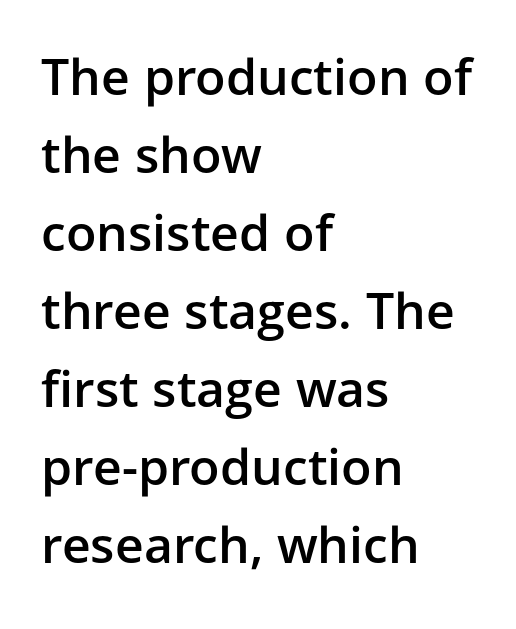
Q: Is the text bold? A: Semi-bold.
Q: Is the text italic (slanted)? A: No, it is upright.
Q: Is the typeface a serif or a sans-serif typeface? A: Sans-serif.
Q: Is the text underlined? A: No.
Q: How is the paragraph aligned? A: Left-aligned.
Q: Is the spacing between letters normal or unusually wide? A: Normal.
Q: Is the spacing between lines tight, normal or loose? A: Normal.
Q: Width (condensed, normal, or wide)? A: Normal.
Q: Stroke contrast? A: Low.
Q: x-height? A: Medium.
Q: Monospaced? A: No.
